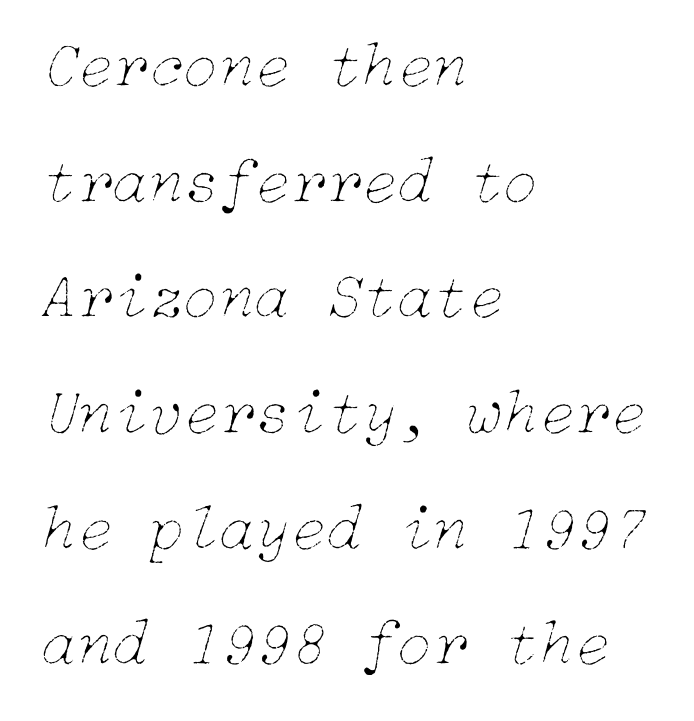
Q: Is the text bold? A: No.
Q: Is the text italic (slanted)? A: Yes, it leans right by about 15 degrees.
Q: Is the text underlined? A: No.
Q: How is the paragraph aligned? A: Left-aligned.
Q: Is the spacing between letters normal or unusually wide? A: Normal.
Q: Width (condensed, normal, or wide)? A: Normal.
Q: Stroke contrast? A: Low.
Q: x-height? A: Medium.
